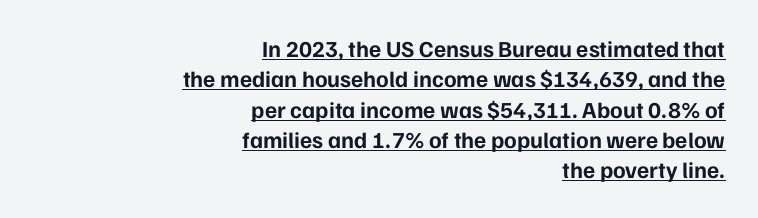
Q: Is the text bold? A: Yes.
Q: Is the text italic (slanted)? A: No, it is upright.
Q: Is the text underlined? A: Yes.
Q: How is the paragraph aligned? A: Right-aligned.
Q: Is the spacing between letters normal or unusually wide? A: Normal.
Q: Is the spacing between lines tight, normal or loose? A: Normal.
